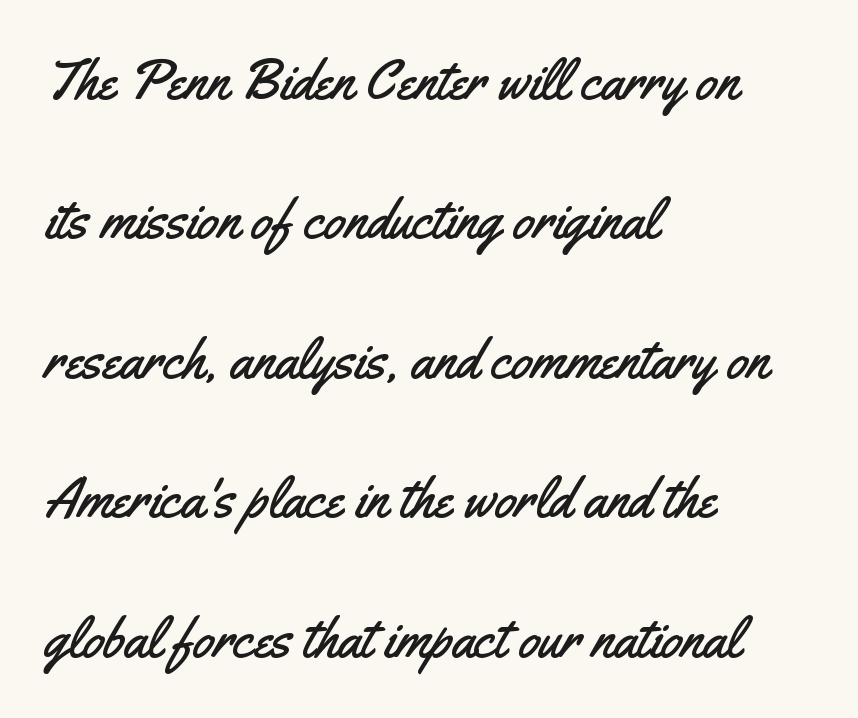
Character widths vary here, with narrow letters taking less room than wide ones. Widely set lines give the paragraph a tall, airy silhouette. Caption: multi-line text, flush left, ragged right. Each word holds together tightly as a unit, with standard inter-letter gaps. I'd call this a sans setting — the letters go barefoot.
